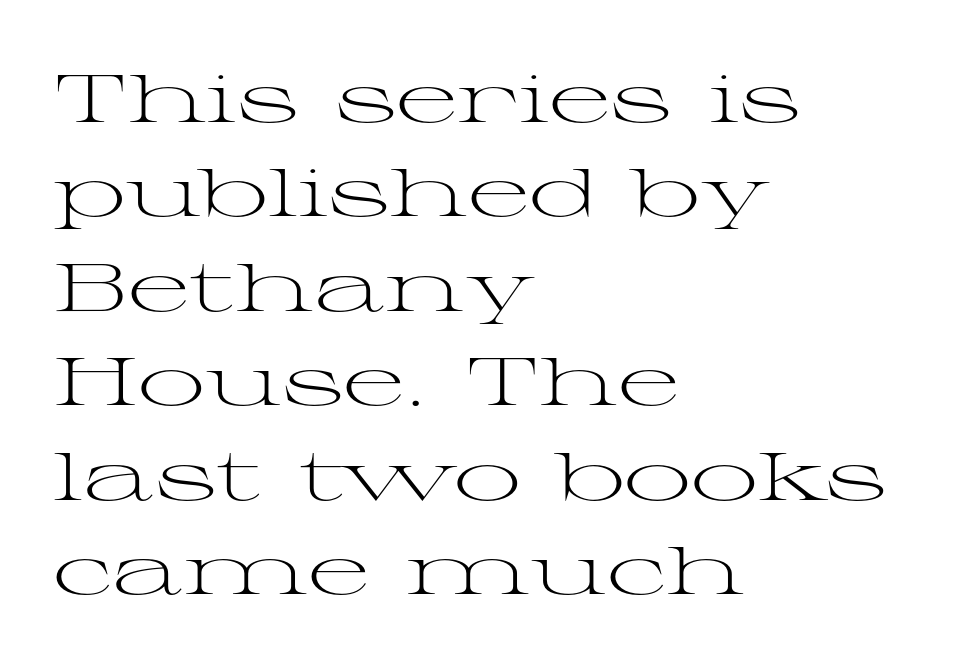
If you drew a line through each stem, it would be perfectly vertical. Old-style or modern, the face here clearly has serifs. Stem width sits at or under what a default text font uses. Between one letter and the next there's only the usual sliver of space. The rendering uses natural spacing where letterforms have individual widths.
